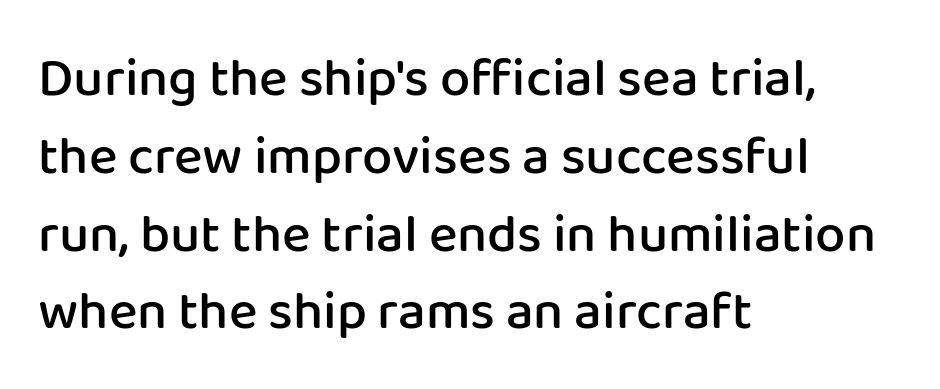
Q: Is the text bold? A: Semi-bold.
Q: Is the text italic (slanted)? A: No, it is upright.
Q: Is the typeface a serif or a sans-serif typeface? A: Sans-serif.
Q: Is the text underlined? A: No.
Q: How is the paragraph aligned? A: Left-aligned.
Q: Is the spacing between letters normal or unusually wide? A: Normal.
Q: Is the spacing between lines tight, normal or loose? A: Normal.
Q: Width (condensed, normal, or wide)? A: Normal.
Q: Stroke contrast? A: Low.
Q: x-height? A: Medium.
Q: Monospaced? A: No.
